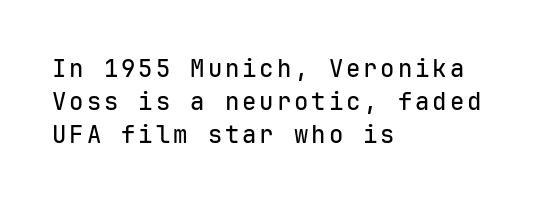
Q: Is the text italic (slanted)? A: No, it is upright.
Q: Is the text underlined? A: No.
Q: How is the paragraph aligned? A: Left-aligned.
Q: Is the spacing between lines tight, normal or loose? A: Normal.
